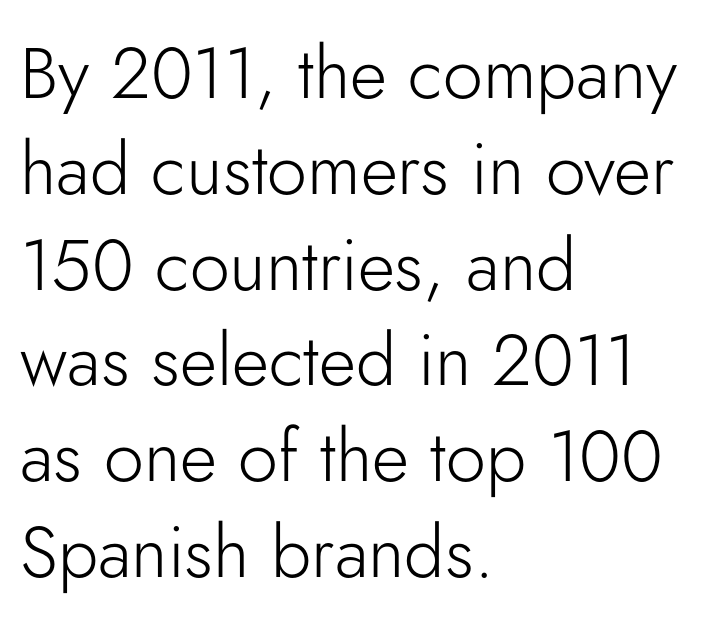
Q: Is the text bold? A: No.
Q: Is the text italic (slanted)? A: No, it is upright.
Q: Is the typeface a serif or a sans-serif typeface? A: Sans-serif.
Q: Is the text underlined? A: No.
Q: How is the paragraph aligned? A: Left-aligned.
Q: Is the spacing between letters normal or unusually wide? A: Normal.
Q: Is the spacing between lines tight, normal or loose? A: Normal.
Q: Width (condensed, normal, or wide)? A: Normal.
Q: Stroke contrast? A: Low.
Q: x-height? A: Small.
Q: Monospaced? A: No.
